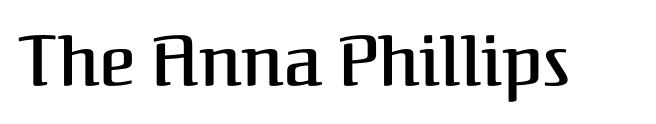
Q: Is the text bold? A: Semi-bold.
Q: Is the text italic (slanted)? A: No, it is upright.
Q: Is the typeface a serif or a sans-serif typeface? A: Serif.
Q: Is the text underlined? A: No.
Q: Is the spacing between letters normal or unusually wide? A: Normal.
Q: Width (condensed, normal, or wide)? A: Normal.
Q: Stroke contrast? A: Medium.
Q: x-height? A: Medium.
Q: Monospaced? A: No.
